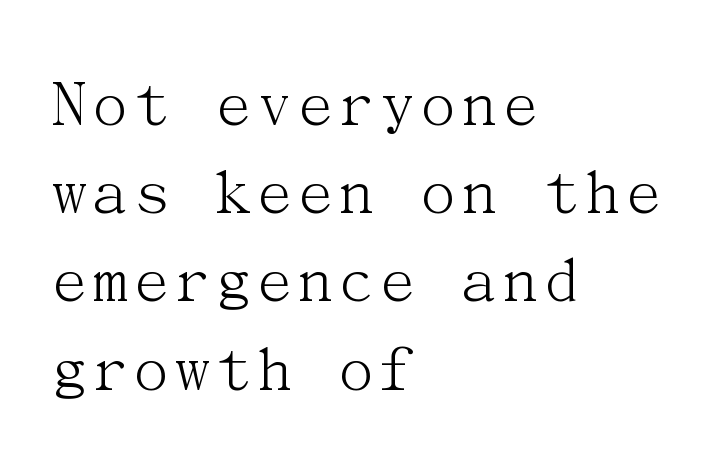
{"serif": "yes", "italic": "no", "bold": "no", "weight": "light", "width": "normal", "stroke_contrast": "medium", "x_height": "medium", "underline": "no", "align": "left", "line_spacing": "normal", "line_spacing_ratio": 1.26, "letter_spacing": "normal", "letter_spacing_em": 0.0, "glyph_px": 70}
